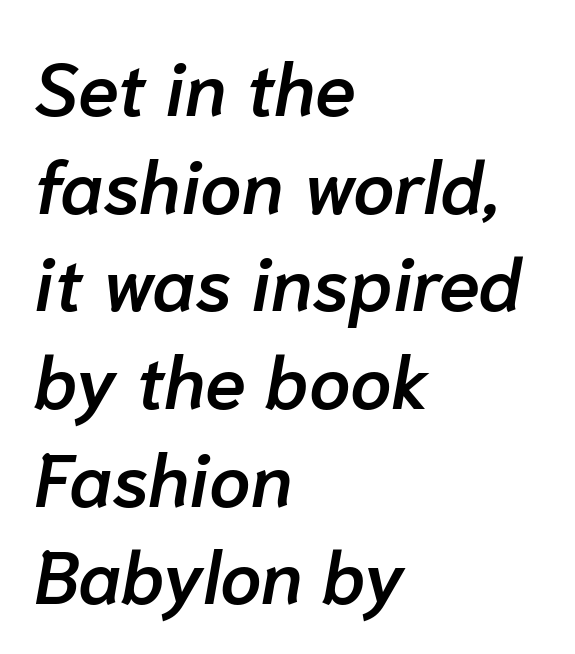
Q: Is the text bold? A: Semi-bold.
Q: Is the text italic (slanted)? A: Yes, it leans right by about 10 degrees.
Q: Is the text underlined? A: No.
Q: How is the paragraph aligned? A: Left-aligned.
Q: Is the spacing between letters normal or unusually wide? A: Normal.
Q: Is the spacing between lines tight, normal or loose? A: Normal.
Q: Width (condensed, normal, or wide)? A: Normal.
Q: Stroke contrast? A: Low.
Q: x-height? A: Medium.
Q: Monospaced? A: No.
